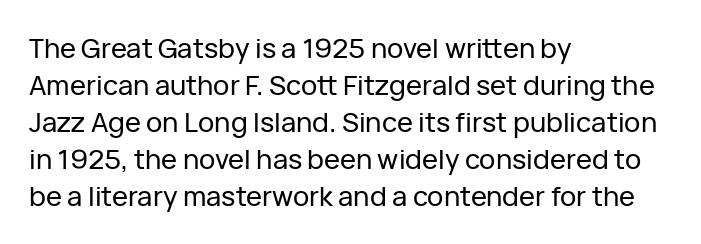
A typesetter would call this zero additional tracking. Notice how descenders clear the ascenders below comfortably — that's standard leading. Ordinary non-slanted type is in use. Letters rest on an invisible, unmarked baseline.
